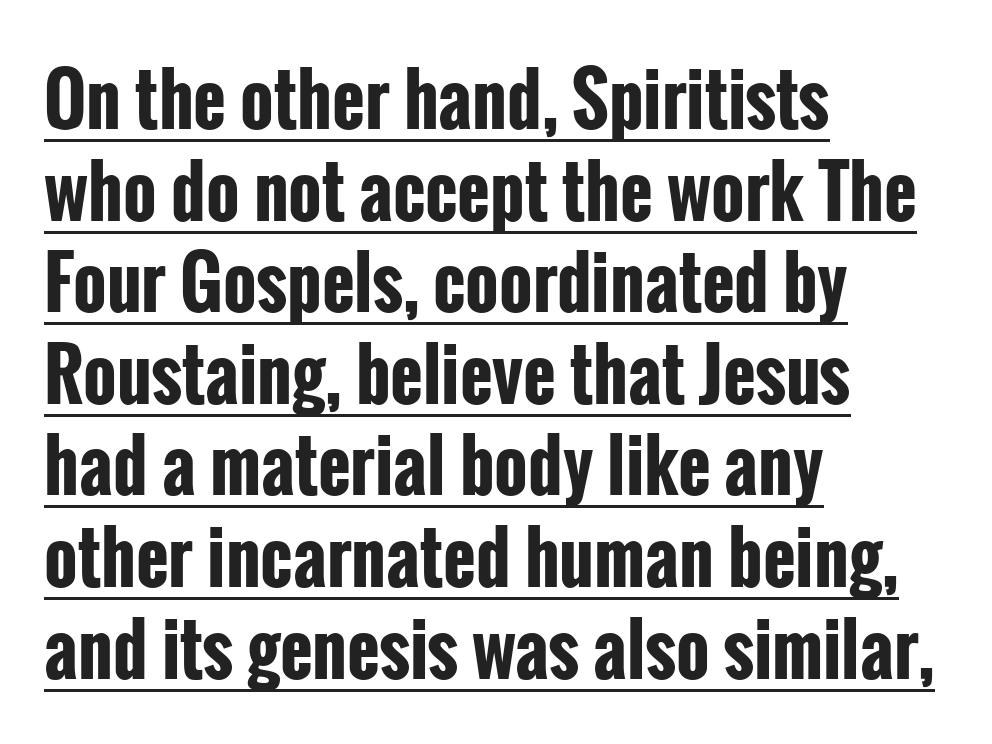
Regarding serifs, this sample does without them. Looks like regular typesetting: each glyph gets only the width it needs. These characters rest on top of a visible drawn line. How heavy is the stroke? Heavy — this is a bold. Regarding leading, the lines here are spaced in the standard way. The lines in this sample share a left origin and differ only in where they stop.
